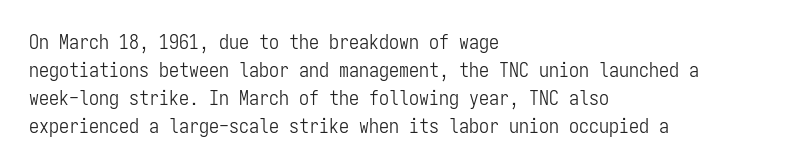
The image shows 20 px text type, upright; set left-aligned, normal line spacing (1.4x), normal letter spacing, not underlined.
